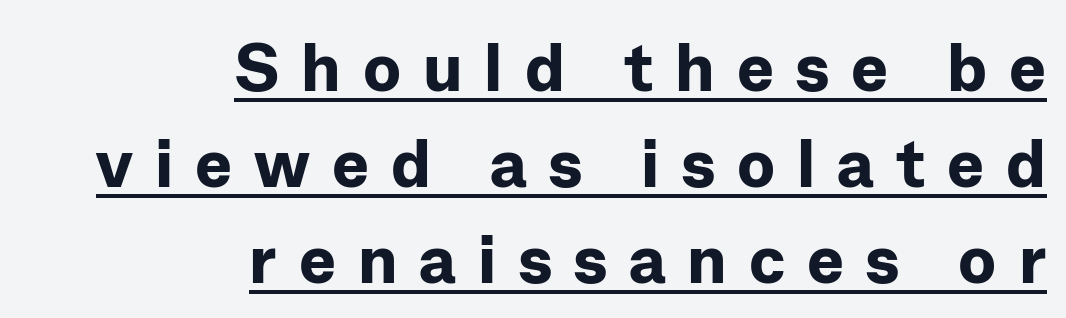
Q: Is the text bold? A: Yes.
Q: Is the text italic (slanted)? A: No, it is upright.
Q: Is the typeface a serif or a sans-serif typeface? A: Sans-serif.
Q: Is the text underlined? A: Yes.
Q: How is the paragraph aligned? A: Right-aligned.
Q: Is the spacing between letters normal or unusually wide? A: Unusually wide.
Q: Is the spacing between lines tight, normal or loose? A: Normal.
Q: Width (condensed, normal, or wide)? A: Normal.
Q: Stroke contrast? A: Low.
Q: x-height? A: Medium.
Q: Monospaced? A: No.
